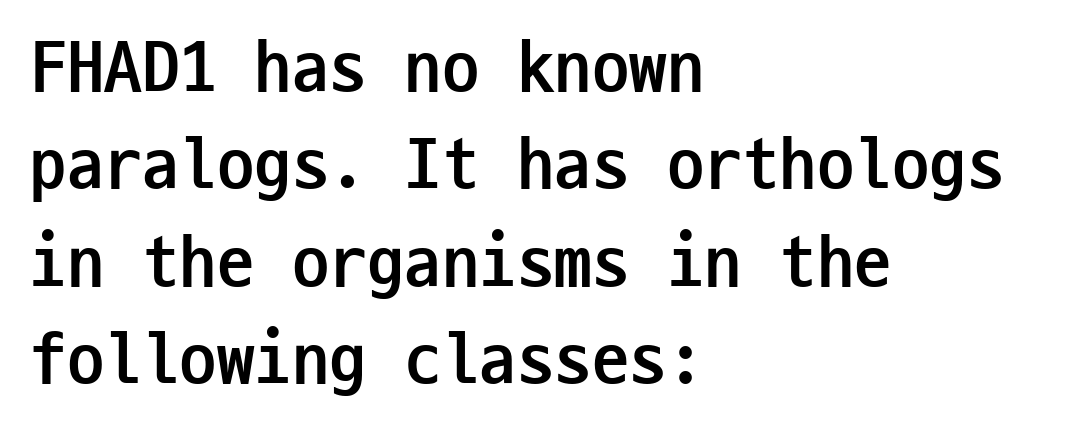
A normal amount of white space separates one row of letters from the next. Visually the block forms a straight wall on the left and a jagged coastline on the right. Is the type bold? Yes — the strokes are clearly thick and heavy. What stands out about the letter spacing? Nothing — it is the standard amount.
